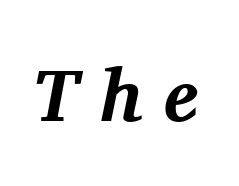
Q: Is the text bold? A: Yes.
Q: Is the text italic (slanted)? A: Yes, it leans right by about 11 degrees.
Q: Is the typeface a serif or a sans-serif typeface? A: Serif.
Q: Is the text underlined? A: No.
Q: Is the spacing between letters normal or unusually wide? A: Unusually wide.
Q: Width (condensed, normal, or wide)? A: Normal.
Q: Stroke contrast? A: Medium.
Q: x-height? A: Medium.
Q: Monospaced? A: No.
